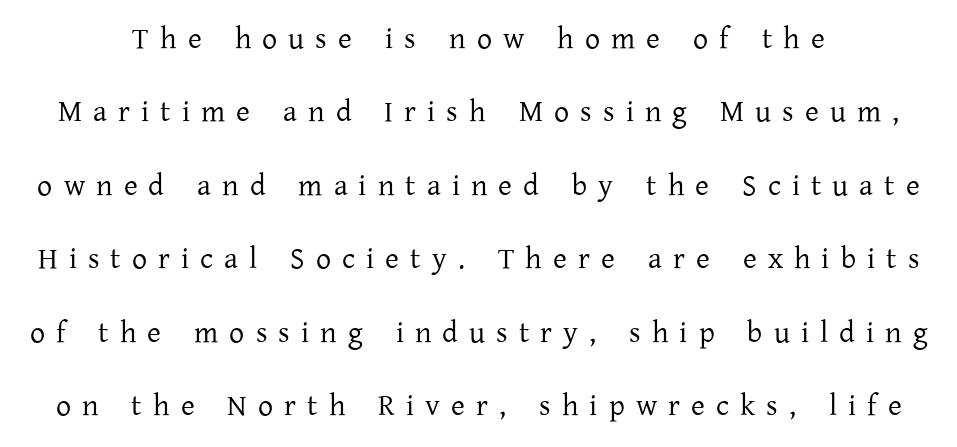
Q: Is the text bold? A: No.
Q: Is the text italic (slanted)? A: No, it is upright.
Q: Is the typeface a serif or a sans-serif typeface? A: Serif.
Q: Is the text underlined? A: No.
Q: Is the spacing between letters normal or unusually wide? A: Unusually wide.
Q: Is the spacing between lines tight, normal or loose? A: Loose.
Q: Width (condensed, normal, or wide)? A: Normal.
Q: Stroke contrast? A: Low.
Q: x-height? A: Medium.
Q: Monospaced? A: No.
